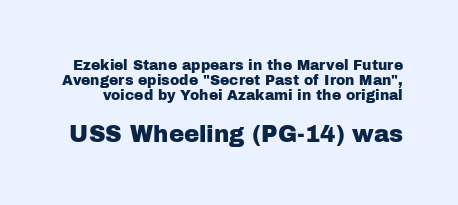
No word sits above an underline. The face used here appears at its bigger size in the lower chunk. Honestly, the rows look squashed on top of each other. Posture: vertical.
